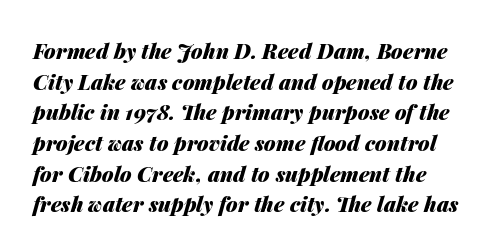
{"italic": "yes", "lean": "right", "slant_degrees": 14, "bold": "yes", "underline": "no", "line_spacing": "normal", "line_spacing_ratio": 1.46, "letter_spacing": "normal", "letter_spacing_em": 0.0, "glyph_px": 21}
